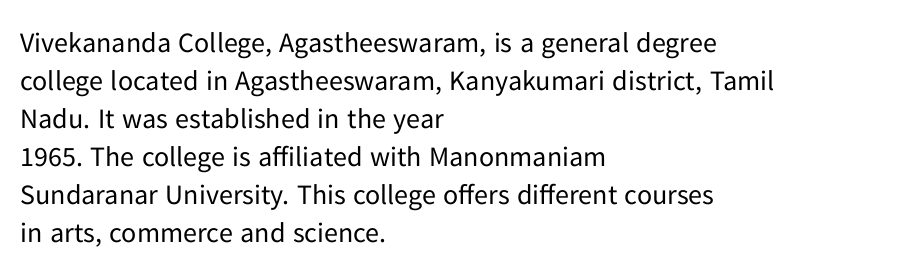
The image shows 28 px regular-weight sans-serif type, upright; set left-aligned, normal line spacing (1.36x), normal letter spacing, not underlined; low stroke contrast and a medium x-height.
